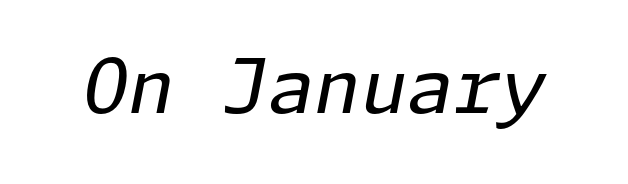
The image shows 75 px regular-weight type, italic (leaning right); set normal letter spacing, not underlined; low stroke contrast and a medium x-height.
